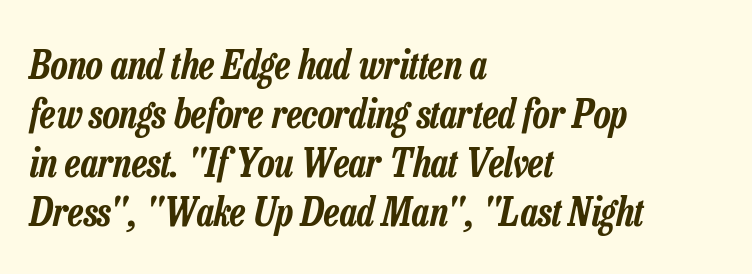
The image shows 39 px condensed type, italic (leaning right); set left-aligned, normal line spacing (1.26x), normal letter spacing, not underlined; low stroke contrast and a medium x-height.
